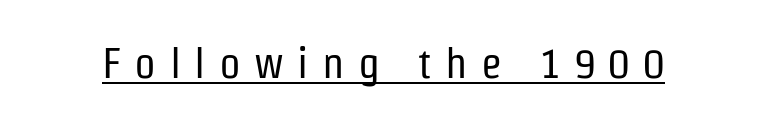
{"serif": "no", "italic": "no", "bold": "no", "weight": "regular", "width": "condensed", "stroke_contrast": "low", "x_height": "medium", "monospaced": "no", "underline": "yes", "letter_spacing": "wide", "letter_spacing_em": 0.31, "glyph_px": 43}
